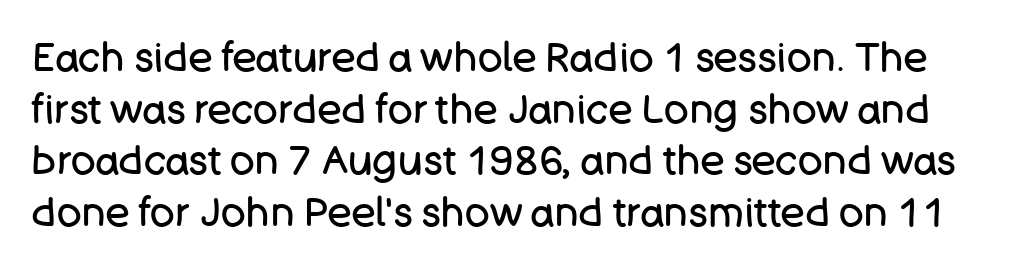
Designer's note — italics off, roman on. The letterforms sit at book weight or below. You could not count columns in this text — the font is proportionally spaced. Check the space under the baseline: it is left empty.
